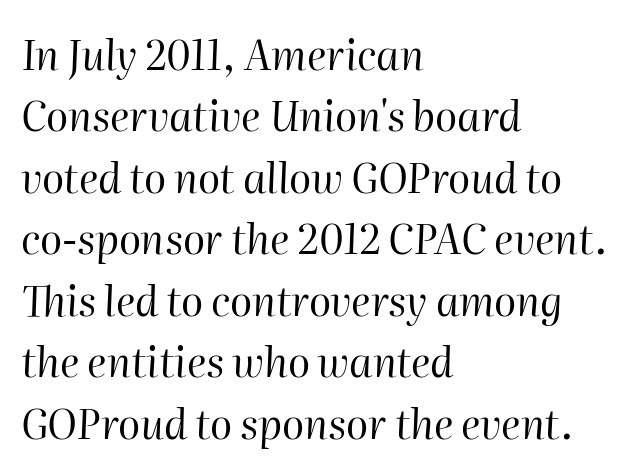
Q: Is the text bold? A: No.
Q: Is the text italic (slanted)? A: Yes, it leans right by about 2 degrees.
Q: Is the text underlined? A: No.
Q: How is the paragraph aligned? A: Left-aligned.
Q: Is the spacing between letters normal or unusually wide? A: Normal.
Q: Is the spacing between lines tight, normal or loose? A: Normal.
Q: Width (condensed, normal, or wide)? A: Normal.
Q: Stroke contrast? A: High.
Q: x-height? A: Medium.
Q: Monospaced? A: No.
